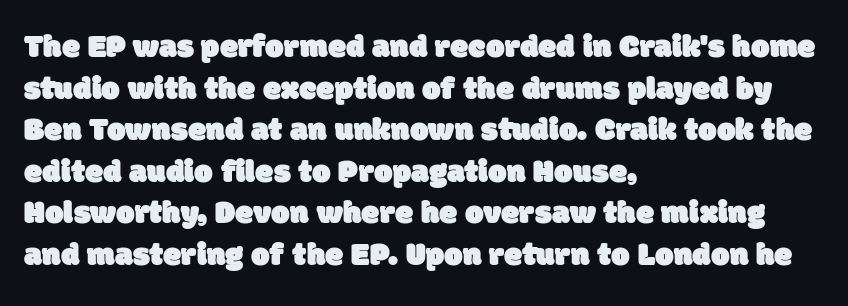
{"serif": "no", "width": "normal", "stroke_contrast": "low", "x_height": "large", "monospaced": "no", "underline": "no", "align": "left", "line_spacing": "normal", "line_spacing_ratio": 1.26, "letter_spacing": "normal", "letter_spacing_em": 0.0, "glyph_px": 33}
